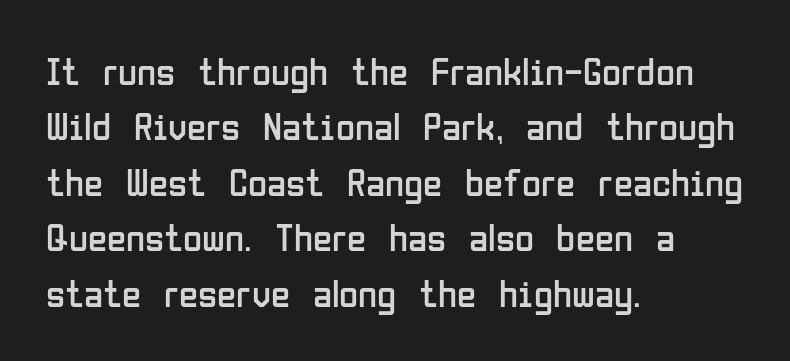
Q: Is the text bold? A: No.
Q: Is the text italic (slanted)? A: No, it is upright.
Q: Is the typeface a serif or a sans-serif typeface? A: Sans-serif.
Q: Is the text underlined? A: No.
Q: How is the paragraph aligned? A: Left-aligned.
Q: Is the spacing between letters normal or unusually wide? A: Normal.
Q: Is the spacing between lines tight, normal or loose? A: Normal.
Q: Width (condensed, normal, or wide)? A: Condensed.
Q: Stroke contrast? A: Low.
Q: x-height? A: Medium.
Q: Monospaced? A: No.
